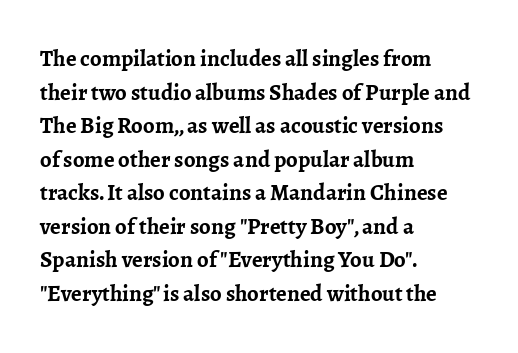
The image shows 23 px bold type, upright; set left-aligned, normal line spacing (1.46x), normal letter spacing, not underlined.
